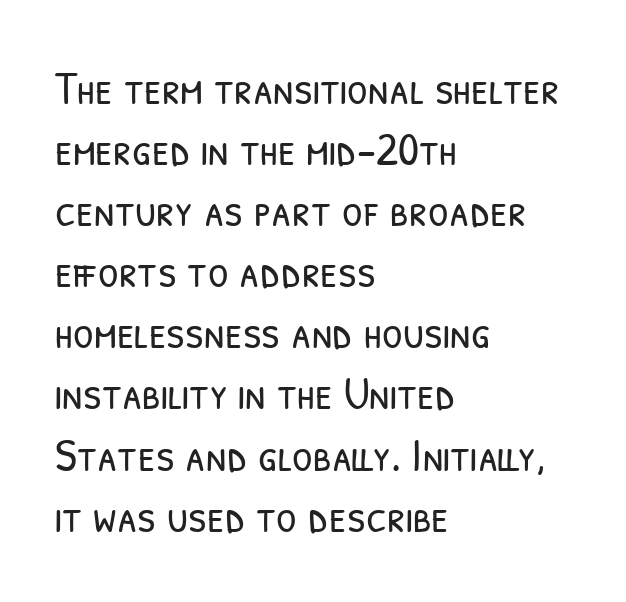
Examine the stroke ends and you'll find no serifs. Only glyphs here, with clear space below each row. Rows of type keep a routine distance in the vertical direction. Stems here are at most as thick as an everyday book face. The compositor pushed each line to the left boundary.
